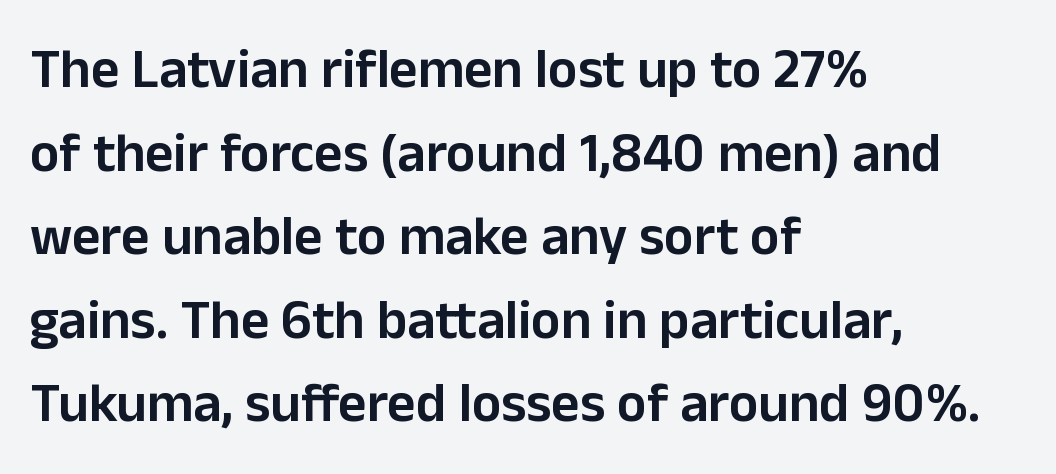
The rendering uses natural spacing where letterforms have individual widths. Leading: standard. Nobody drew a line under any word here. Quick note: not italic, upright.
